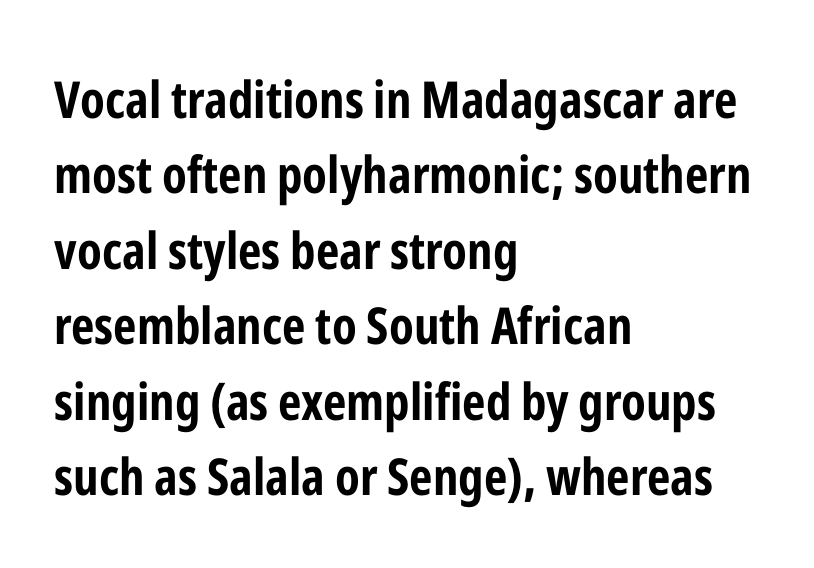
The image shows 51 px bold, condensed sans-serif type, upright; set left-aligned, normal line spacing (1.48x), normal letter spacing, not underlined; low stroke contrast and a medium x-height.
